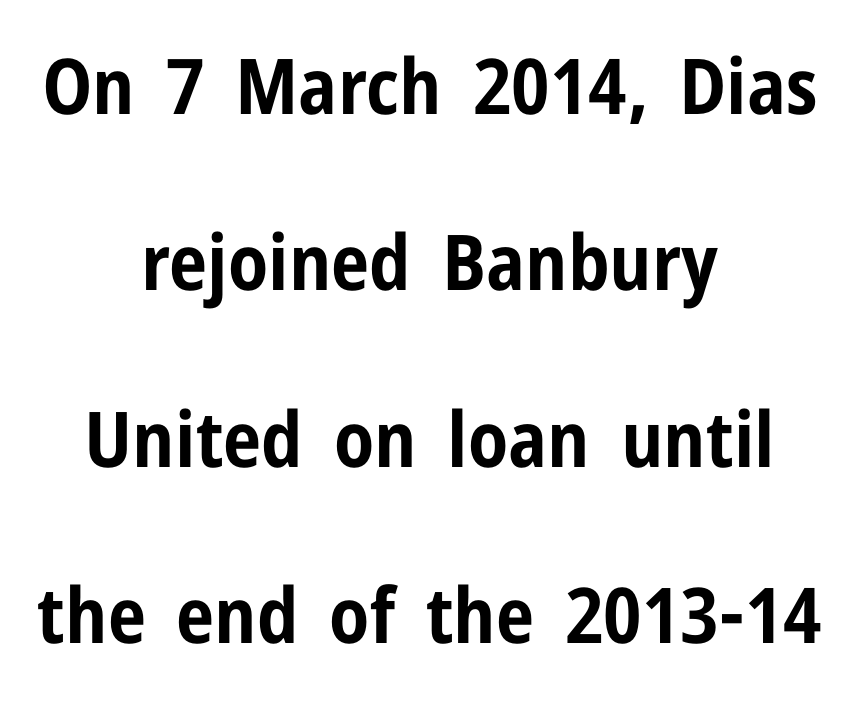
{"serif": "no", "italic": "no", "bold": "yes", "weight": "bold", "width": "condensed", "stroke_contrast": "low", "x_height": "medium", "monospaced": "no", "underline": "no", "align": "center", "line_spacing": "loose", "line_spacing_ratio": 2.29, "letter_spacing": "normal", "letter_spacing_em": 0.0, "glyph_px": 77}
